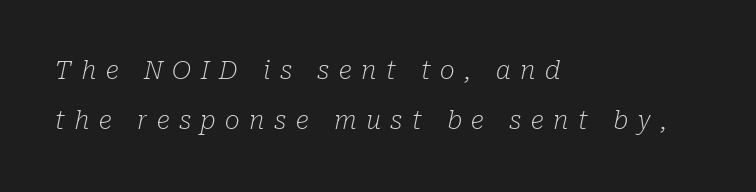
Q: Is the text bold? A: No.
Q: Is the text italic (slanted)? A: Yes, it leans right by about 10 degrees.
Q: Is the text underlined? A: No.
Q: How is the paragraph aligned? A: Left-aligned.
Q: Is the spacing between letters normal or unusually wide? A: Unusually wide.
Q: Is the spacing between lines tight, normal or loose? A: Loose.
